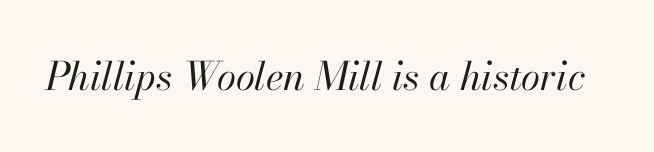
{"italic": "yes", "lean": "right", "slant_degrees": 13, "bold": "no", "weight": "regular", "width": "normal", "stroke_contrast": "high", "x_height": "small", "monospaced": "no", "underline": "no", "letter_spacing": "normal", "letter_spacing_em": 0.0, "glyph_px": 39}
